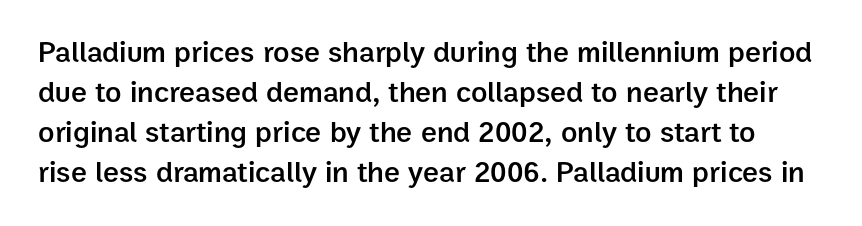
Q: Is the text bold? A: Semi-bold.
Q: Is the text italic (slanted)? A: No, it is upright.
Q: Is the typeface a serif or a sans-serif typeface? A: Sans-serif.
Q: Is the text underlined? A: No.
Q: Is the spacing between letters normal or unusually wide? A: Normal.
Q: Is the spacing between lines tight, normal or loose? A: Normal.
Q: Width (condensed, normal, or wide)? A: Normal.
Q: Stroke contrast? A: Low.
Q: x-height? A: Medium.
Q: Monospaced? A: No.
